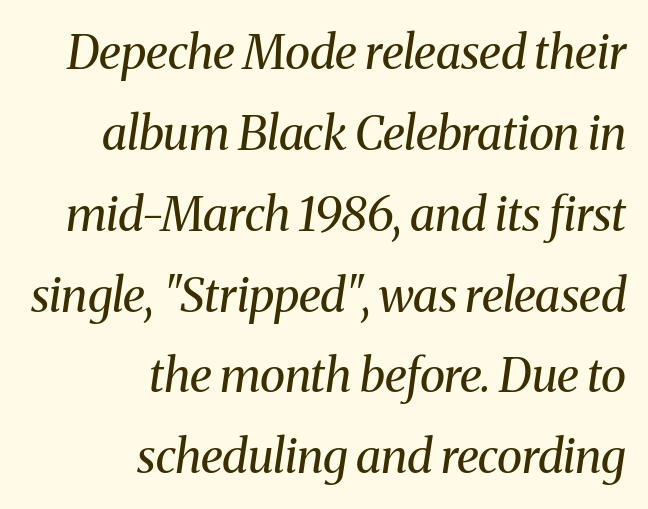
Q: Is the text bold? A: No.
Q: Is the text italic (slanted)? A: Yes, it leans right by about 8 degrees.
Q: Is the typeface a serif or a sans-serif typeface? A: Serif.
Q: Is the text underlined? A: No.
Q: How is the paragraph aligned? A: Right-aligned.
Q: Is the spacing between letters normal or unusually wide? A: Normal.
Q: Width (condensed, normal, or wide)? A: Normal.
Q: Stroke contrast? A: Medium.
Q: x-height? A: Medium.
Q: Monospaced? A: No.
